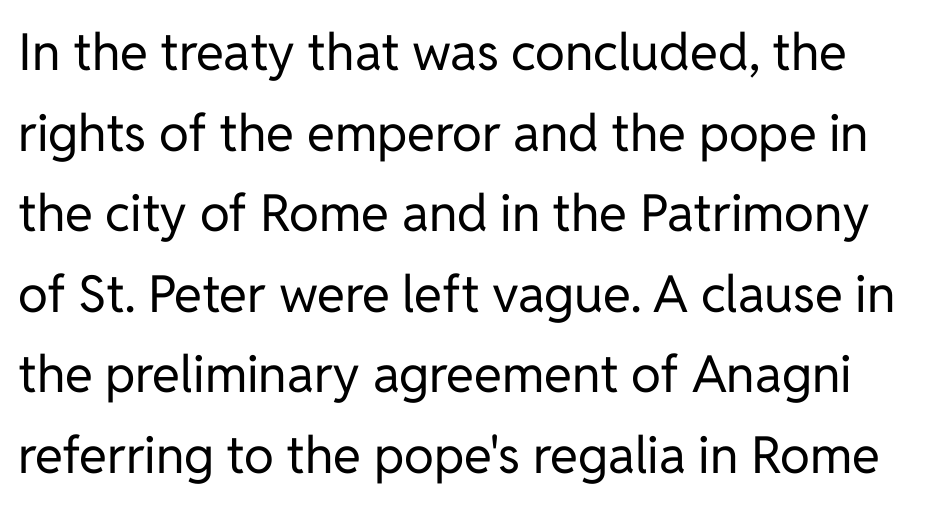
{"serif": "no", "italic": "no", "bold": "no", "weight": "regular", "width": "normal", "stroke_contrast": "low", "x_height": "medium", "monospaced": "no", "underline": "no", "line_spacing": "normal", "line_spacing_ratio": 1.58, "letter_spacing": "normal", "letter_spacing_em": 0.0, "glyph_px": 51}
